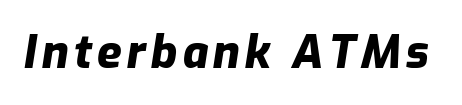
Q: Is the text bold? A: Yes.
Q: Is the text italic (slanted)? A: Yes, it leans right by about 9 degrees.
Q: Is the text underlined? A: No.
Q: Width (condensed, normal, or wide)? A: Normal.
Q: Stroke contrast? A: Low.
Q: x-height? A: Medium.
Q: Monospaced? A: No.
